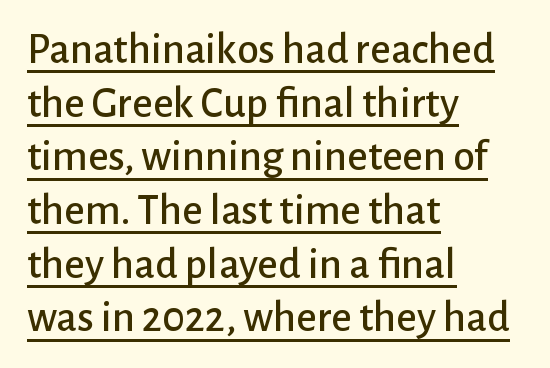
Compared with a centered layout, this one pins lines to the left instead. The passage shown is typed in a proportional face where columns would drift. Default kerning and tracking; the words read as compact shapes. In designer terms, the underline attribute is active on this setting. Look at the bottom of the vertical strokes: they stop flat, with no serifs.
